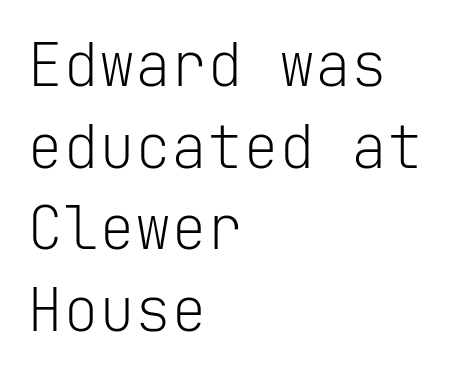
Q: Is the text bold? A: No.
Q: Is the text italic (slanted)? A: No, it is upright.
Q: Is the typeface a serif or a sans-serif typeface? A: Sans-serif.
Q: Is the text underlined? A: No.
Q: How is the paragraph aligned? A: Left-aligned.
Q: Is the spacing between letters normal or unusually wide? A: Normal.
Q: Is the spacing between lines tight, normal or loose? A: Normal.
Q: Width (condensed, normal, or wide)? A: Normal.
Q: Stroke contrast? A: Low.
Q: x-height? A: Medium.
Q: Monospaced? A: Yes.
